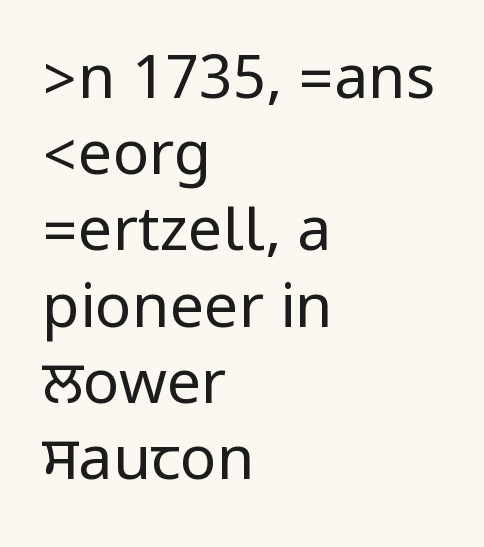
The text was rendered using a sans face with plain stroke endings. A quiet, ordinary-to-light weight characterises the typeface. The block of text has a typical density, with ordinary space between rows. Honestly, the letter spacing is just normal — you wouldn't notice it. Nobody drew a line under any word here.
